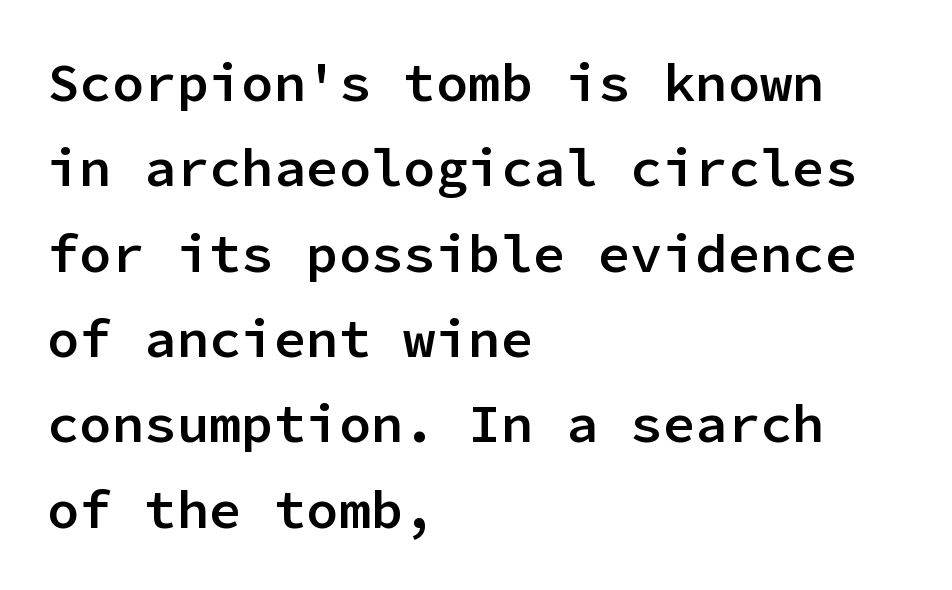
The image shows 54 px semibold sans-serif type, upright, monospaced; set left-aligned, normal line spacing (1.58x), normal letter spacing, not underlined; low stroke contrast and a medium x-height.
